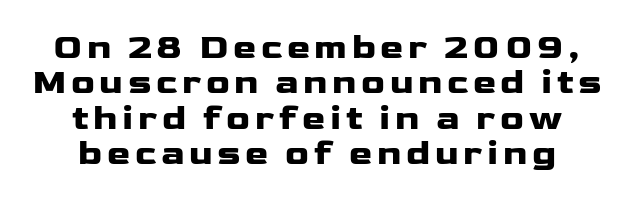
The image shows 35 px heavy, wide sans-serif type, upright; set centered, tight line spacing (1.01x), not underlined; low stroke contrast and a medium x-height.
